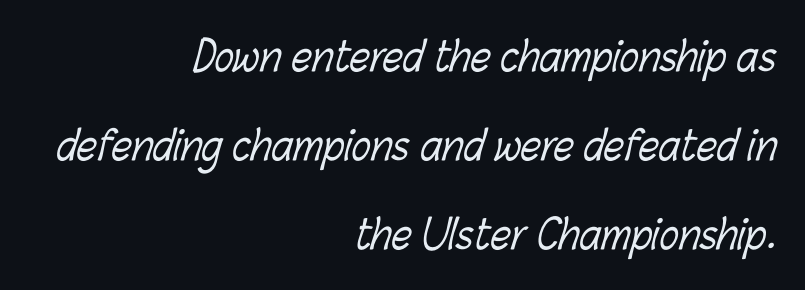
The image shows 40 px light, condensed type; set right-aligned, loose line spacing (2.22x), normal letter spacing, not underlined; low stroke contrast and a medium x-height.
